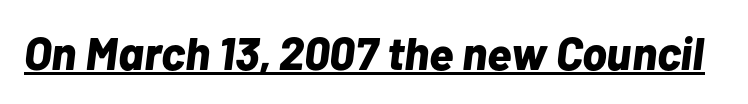
Q: Is the text bold? A: Yes.
Q: Is the text italic (slanted)? A: Yes, it leans right by about 7 degrees.
Q: Is the text underlined? A: Yes.
Q: Is the spacing between letters normal or unusually wide? A: Normal.
Q: Width (condensed, normal, or wide)? A: Normal.
Q: Stroke contrast? A: Low.
Q: x-height? A: Medium.
Q: Monospaced? A: No.
